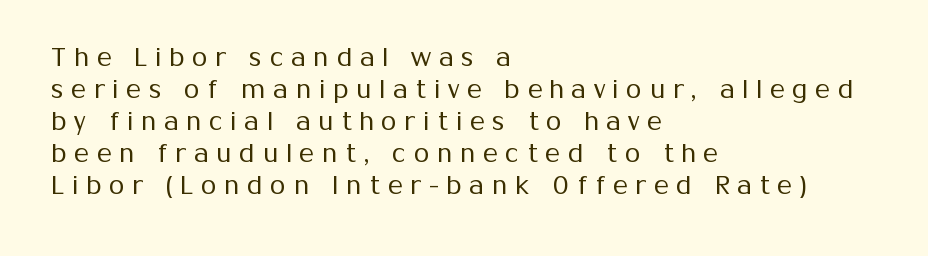
Q: Is the text bold? A: No.
Q: Is the text italic (slanted)? A: No, it is upright.
Q: Is the text underlined? A: No.
Q: How is the paragraph aligned? A: Left-aligned.
Q: Is the spacing between letters normal or unusually wide? A: Unusually wide.
Q: Is the spacing between lines tight, normal or loose? A: Normal.
